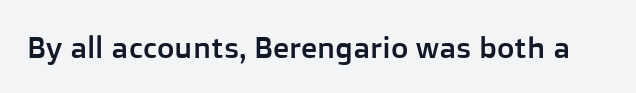
Rendered with straight, roman letterforms. Clear beneath every line of the passage. Short note: letters normally spaced. The letters advance in unequal steps, a hallmark of proportional type.
